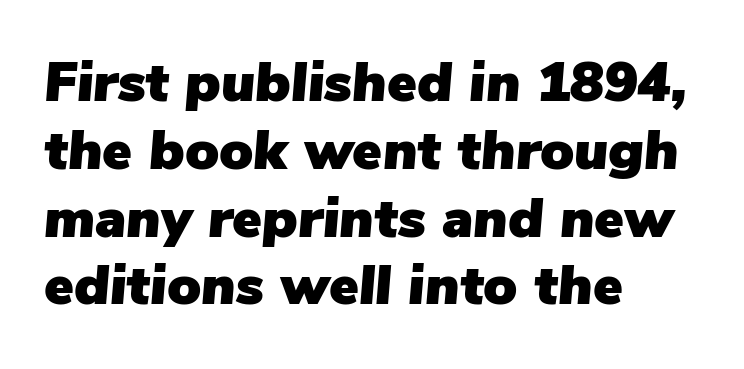
Q: Is the text italic (slanted)? A: Yes, it leans right by about 5 degrees.
Q: Is the text underlined? A: No.
Q: How is the paragraph aligned? A: Left-aligned.
Q: Is the spacing between letters normal or unusually wide? A: Normal.
Q: Width (condensed, normal, or wide)? A: Normal.
Q: Stroke contrast? A: Low.
Q: x-height? A: Medium.
Q: Monospaced? A: No.
